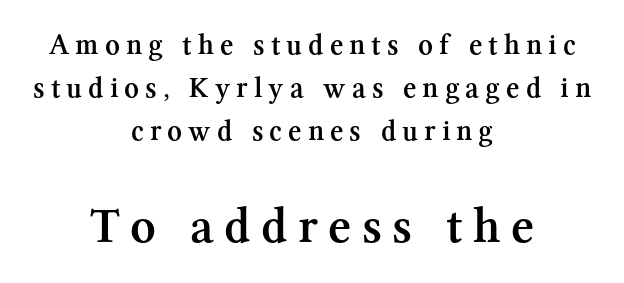
Underline: absent. Look at the bottom of the vertical strokes: they flare into serifs here. On the weight axis this lands at semibold, roughly 600. The type is letterspaced generously, with wide tracking. Each letter keeps its own natural width here, so spacing adapts to shape. Compared with typical paragraphs, the rows here are spaced about the same.
